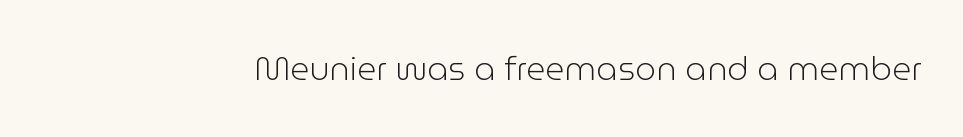
The glyphs in this specimen are sans serif. The cut favours lightness, reaching ordinary text weight at its darkest. Is this a fixed-width face? No — the glyphs have proportional, varying widths. Every stem runs plumb, perpendicular to the baseline. Rule under the text: the space is simply empty.
